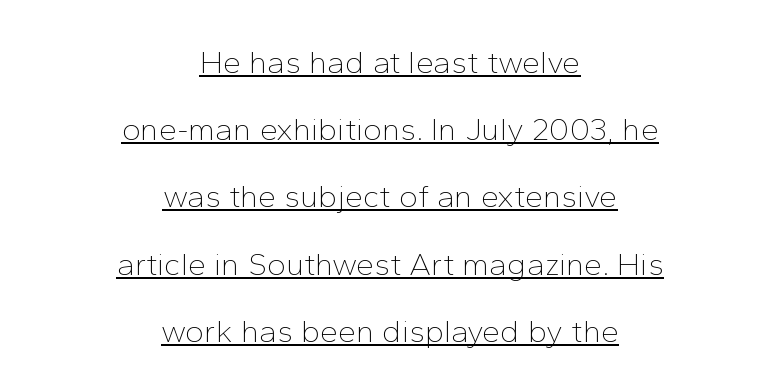
Q: Is the text bold? A: No.
Q: Is the text italic (slanted)? A: No, it is upright.
Q: Is the typeface a serif or a sans-serif typeface? A: Sans-serif.
Q: Is the text underlined? A: Yes.
Q: How is the paragraph aligned? A: Centered.
Q: Is the spacing between letters normal or unusually wide? A: Normal.
Q: Is the spacing between lines tight, normal or loose? A: Loose.
Q: Width (condensed, normal, or wide)? A: Normal.
Q: Stroke contrast? A: Low.
Q: x-height? A: Medium.
Q: Monospaced? A: No.
